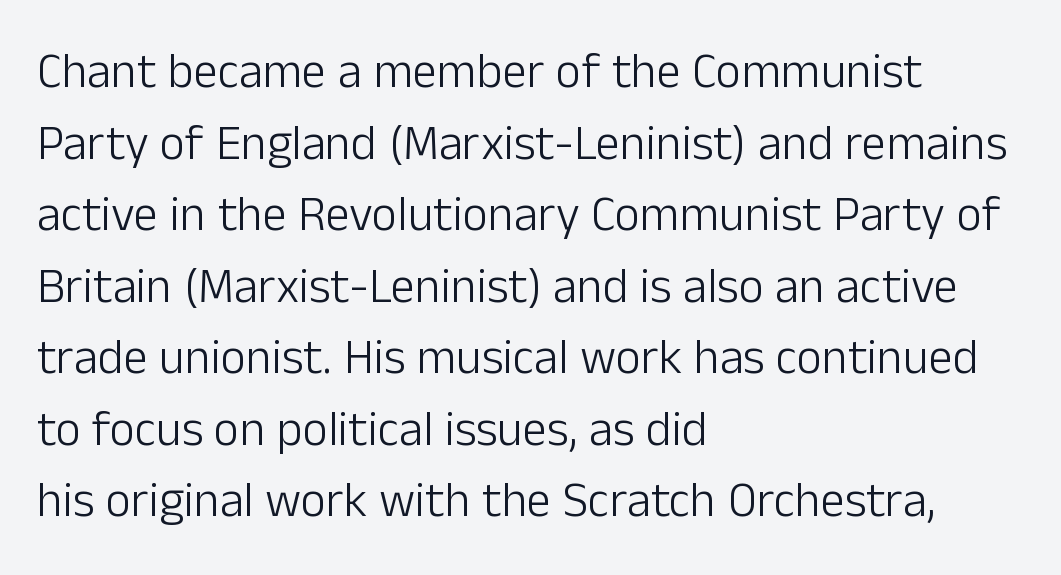
Q: Is the text bold? A: No.
Q: Is the text italic (slanted)? A: No, it is upright.
Q: Is the typeface a serif or a sans-serif typeface? A: Sans-serif.
Q: Is the text underlined? A: No.
Q: How is the paragraph aligned? A: Left-aligned.
Q: Is the spacing between letters normal or unusually wide? A: Normal.
Q: Is the spacing between lines tight, normal or loose? A: Normal.
Q: Width (condensed, normal, or wide)? A: Normal.
Q: Stroke contrast? A: Low.
Q: x-height? A: Medium.
Q: Monospaced? A: No.
